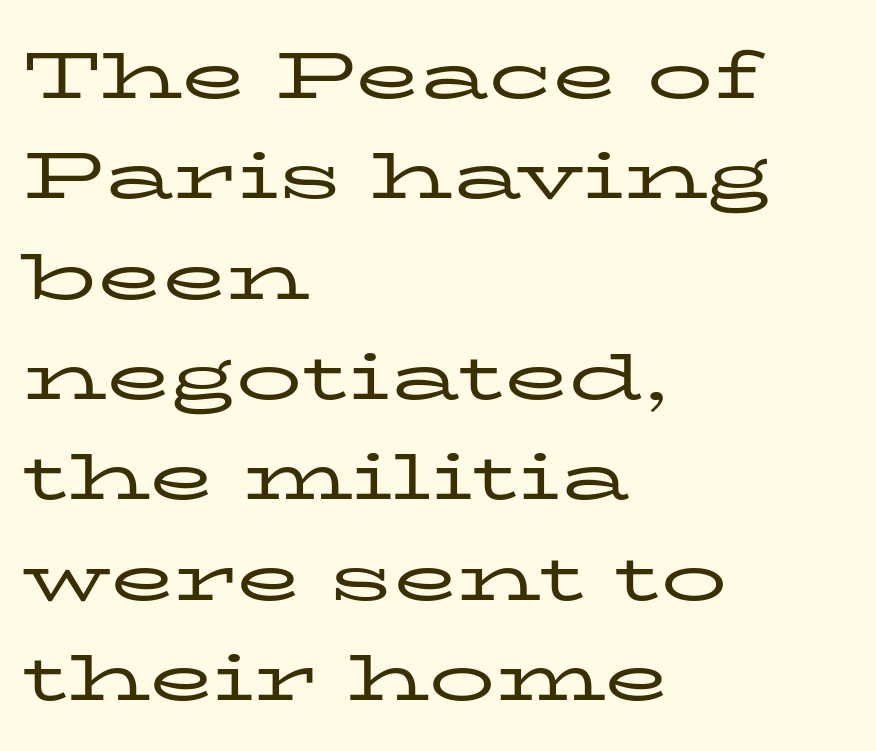
The image shows 66 px regular-weight, wide serif type, upright; set left-aligned, normal line spacing (1.52x), normal letter spacing, not underlined; low stroke contrast and a medium x-height.
